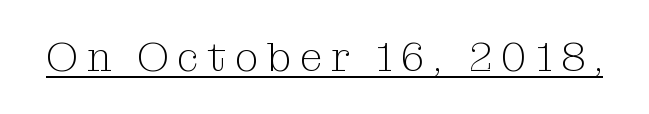
Q: Is the text bold? A: No.
Q: Is the text italic (slanted)? A: No, it is upright.
Q: Is the typeface a serif or a sans-serif typeface? A: Serif.
Q: Is the text underlined? A: Yes.
Q: Is the spacing between letters normal or unusually wide? A: Unusually wide.
Q: Width (condensed, normal, or wide)? A: Normal.
Q: Stroke contrast? A: Medium.
Q: x-height? A: Medium.
Q: Monospaced? A: No.
